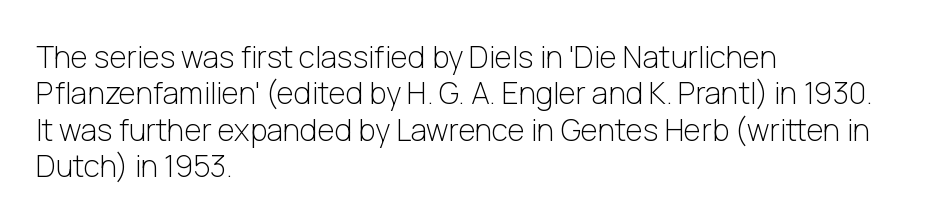
The font family rendered here belongs to the sans-serif group. Rule under the text: the space is simply empty. Think of a printed novel: that variable character pitch is what you see here. Is the block centered? No — it sits flush against the left margin. Compared with typical body copy, the letter spacing here is the same.
